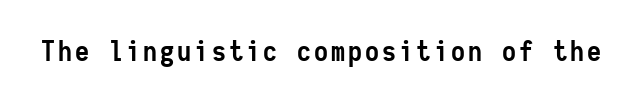
{"serif": "no", "italic": "no", "bold": "yes", "weight": "semibold", "width": "condensed", "stroke_contrast": "low", "x_height": "medium", "monospaced": "yes", "underline": "no", "glyph_px": 28}
